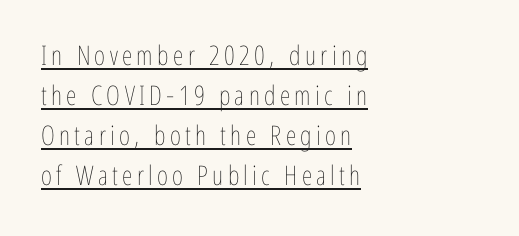
The image shows 27 px text type, upright; set left-aligned, normal line spacing (1.48x), underlined.
